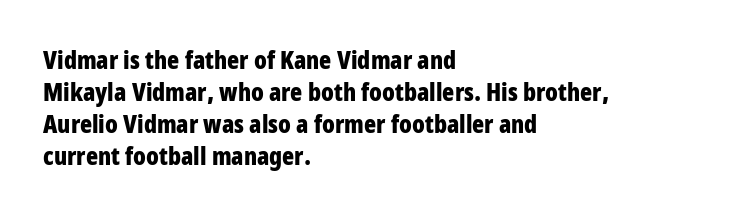
The image shows 25 px bold type, upright; set left-aligned, normal line spacing (1.28x), normal letter spacing, not underlined.
